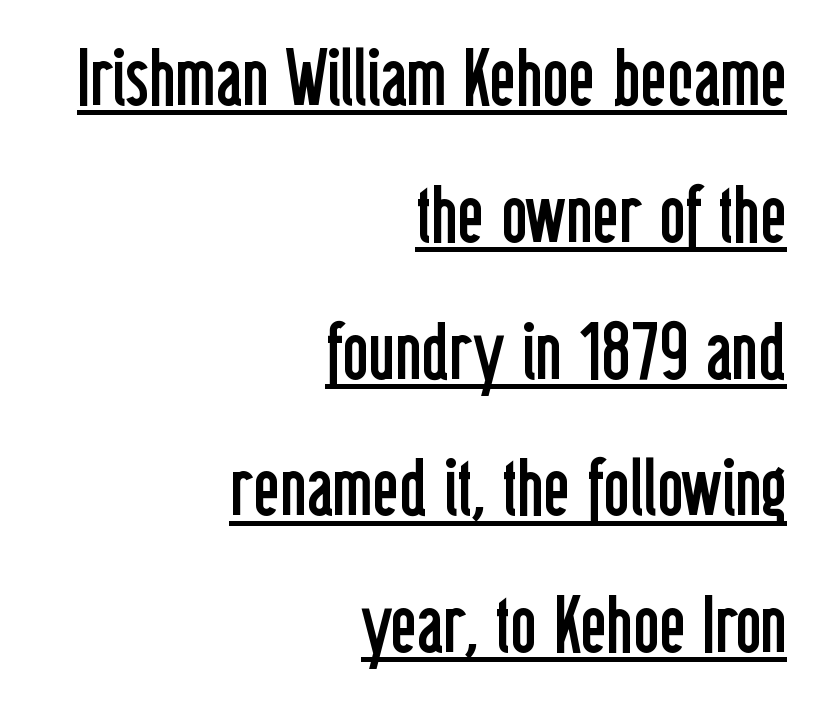
The image shows 80 px regular-weight, condensed sans-serif type, upright; set right-aligned, line spacing 1.71x, normal letter spacing, underlined; low stroke contrast and a medium x-height.
